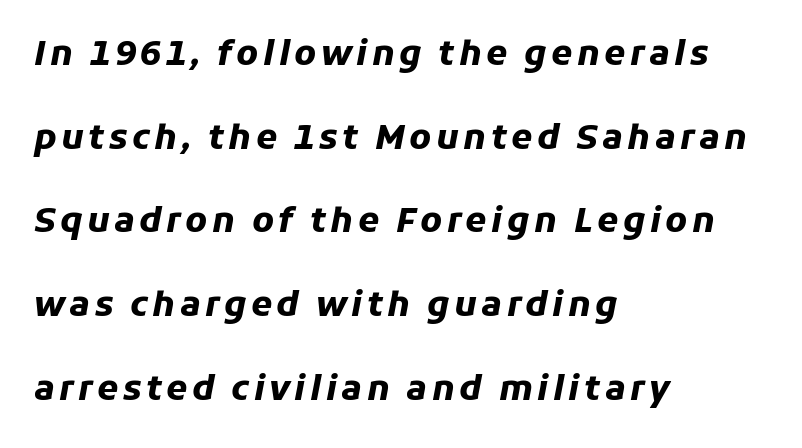
Does the lettering tilt? It does — this is italic. The gap between lines stays unmarked. Reading down the block, your eye returns to a fixed left position each line. Is the type bold? Yes — the strokes are clearly thick and heavy. Do the characters align in a grid? No, the font is proportional. Quick note: interline space is abundant.
